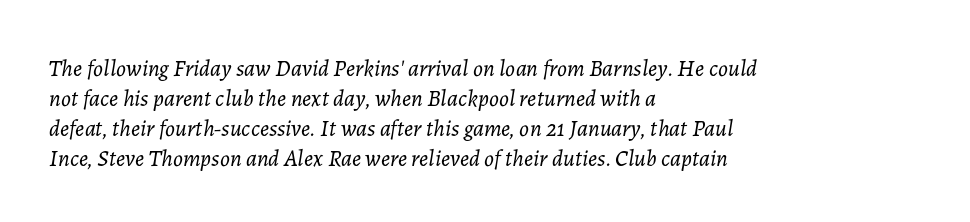
The image shows 23 px text type, italic (leaning right); set left-aligned, normal line spacing (1.3x), normal letter spacing, not underlined.
